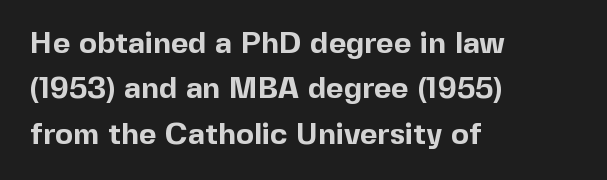
The passage shown is typeset with a sans-serif family. A typesetter would call this leading conventional body-copy spacing. Visually the block forms a straight wall on the left and a jagged coastline on the right. Does the weight exceed regular? Yes, all the way to bold.
